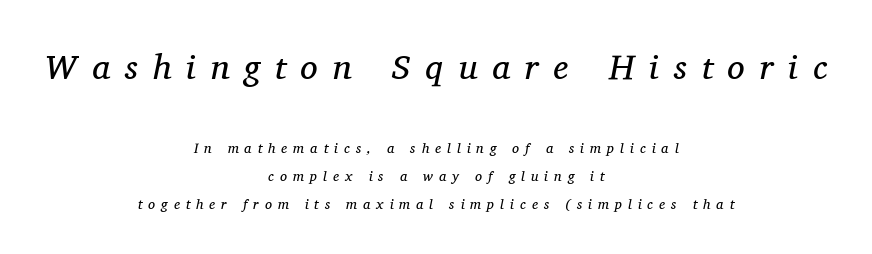
Successive baselines arrive slowly, with a big drop between each. Descender tails drop into unmarked territory. Size contrast runs from large at the top to small at the bottom. Is the block centered? Yes — each line is placed symmetrically about the middle. Each letter keeps its own natural width here, so spacing adapts to shape.
